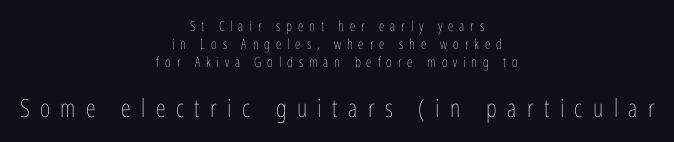
The image shows 25 px text type, upright; set centered, normal line spacing (1.29x), unusually wide letter spacing (+0.42 em), not underlined; the second (bottom) block is 1.79x larger.
